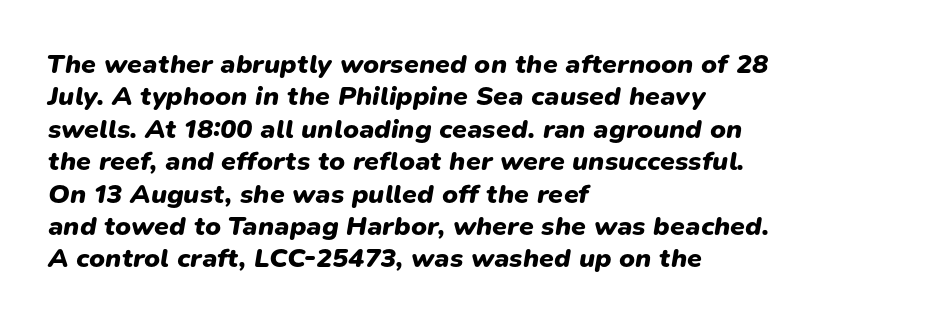
{"italic": "yes", "lean": "right", "slant_degrees": 9, "bold": "yes", "underline": "no", "align": "left", "line_spacing_ratio": 1.2, "letter_spacing": "normal", "letter_spacing_em": 0.0, "glyph_px": 27}
